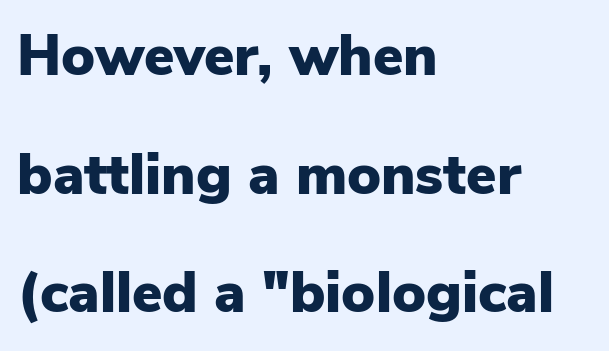
{"serif": "no", "italic": "no", "bold": "yes", "weight": "heavy", "width": "normal", "stroke_contrast": "low", "x_height": "medium", "monospaced": "no", "underline": "no", "align": "left", "line_spacing": "loose", "line_spacing_ratio": 2.08, "letter_spacing": "normal", "letter_spacing_em": 0.0, "glyph_px": 57}
